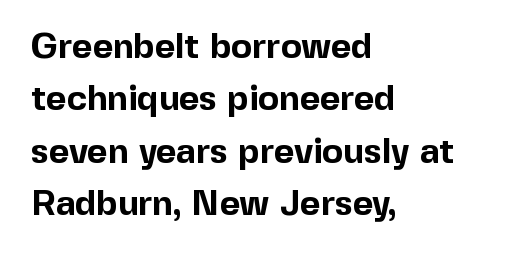
{"serif": "no", "italic": "no", "bold": "yes", "weight": "bold", "width": "normal", "x_height": "medium", "monospaced": "no", "underline": "no", "align": "left", "line_spacing": "normal", "line_spacing_ratio": 1.5, "letter_spacing": "normal", "letter_spacing_em": 0.0, "glyph_px": 35}
